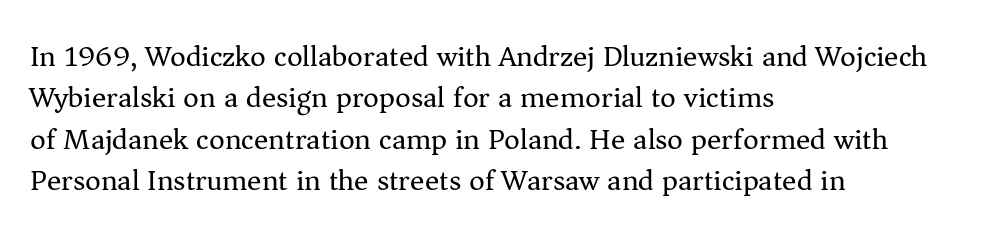
The passage shown is not underscored anywhere. The letters stand straight up with perfectly vertical stems. The setting favours the left margin, as ordinary paragraphs usually do. The letters advance in unequal steps, a hallmark of proportional type.
